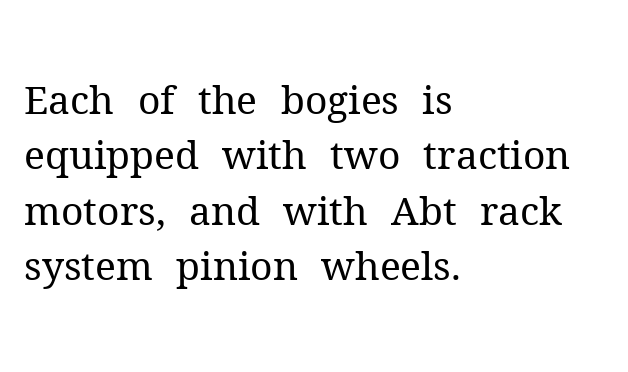
{"serif": "yes", "italic": "no", "bold": "no", "weight": "regular", "width": "normal", "stroke_contrast": "medium", "x_height": "medium", "monospaced": "no", "underline": "no", "align": "left", "line_spacing": "normal", "line_spacing_ratio": 1.42, "letter_spacing": "normal", "letter_spacing_em": 0.0, "glyph_px": 39}
